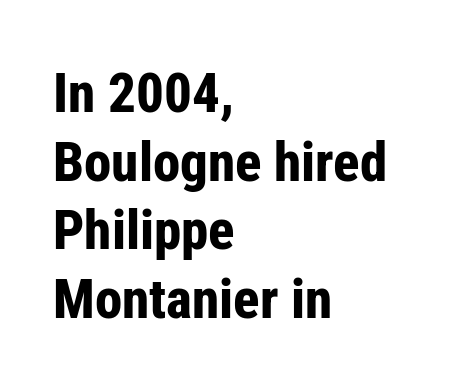
{"serif": "no", "italic": "no", "bold": "yes", "weight": "bold", "width": "condensed", "stroke_contrast": "low", "x_height": "medium", "monospaced": "no", "underline": "no", "align": "left", "line_spacing": "normal", "line_spacing_ratio": 1.25, "letter_spacing": "normal", "letter_spacing_em": 0.0, "glyph_px": 55}
